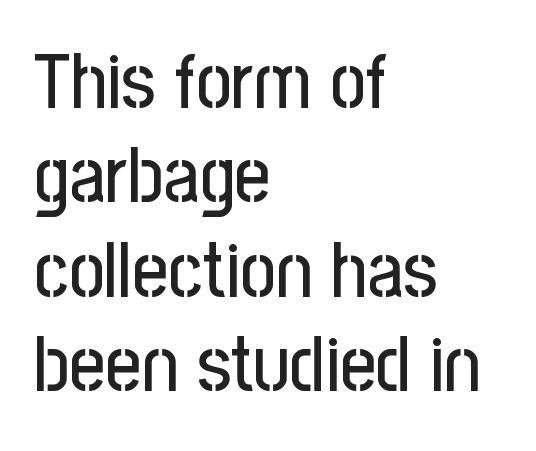
{"serif": "no", "italic": "no", "width": "condensed", "stroke_contrast": "low", "x_height": "medium", "monospaced": "no", "underline": "no", "align": "left", "line_spacing_ratio": 1.21, "letter_spacing": "normal", "letter_spacing_em": 0.0, "glyph_px": 78}
